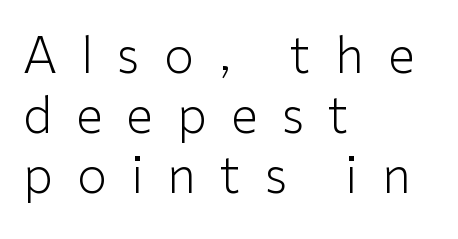
The image shows 49 px light sans-serif type, upright; set left-aligned, line spacing 1.22x, unusually wide letter spacing (+0.49 em), not underlined; low stroke contrast and a medium x-height.
